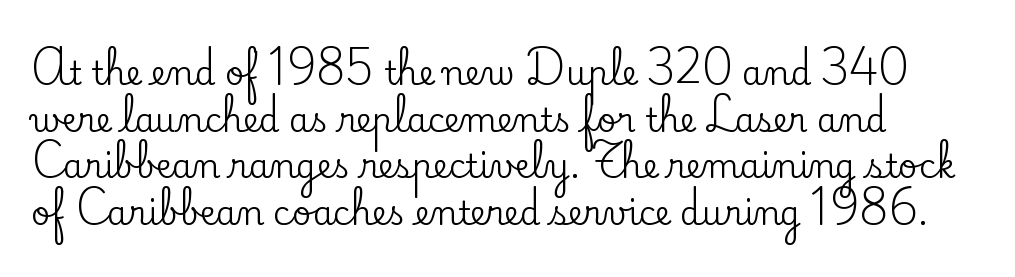
{"serif": "yes", "italic": "no", "width": "normal", "stroke_contrast": "low", "x_height": "small", "monospaced": "no", "underline": "no", "align": "left", "line_spacing": "normal", "line_spacing_ratio": 1.41, "letter_spacing": "normal", "letter_spacing_em": 0.0, "glyph_px": 33}
